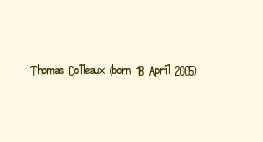
Q: Is the text italic (slanted)? A: No, it is upright.
Q: Is the text underlined? A: No.
Q: Is the spacing between letters normal or unusually wide? A: Normal.
